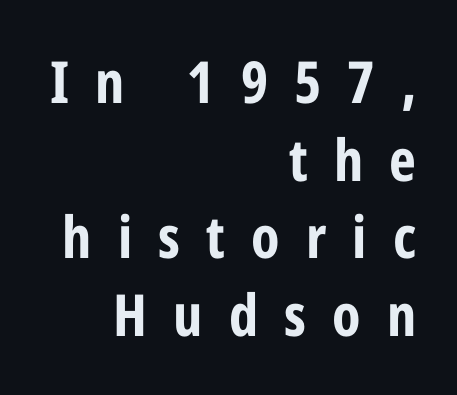
In terms of leading, this rendering sits right in the middle. These lines are rendered in a variable-pitch font. The passage shown is emphatically bold. What stands out about the letter spacing? Its width — letters are far apart. Does the lettering tilt? It doesn't — this is upright. The ragged edge is on the left, which tells us the setting is flush right.
